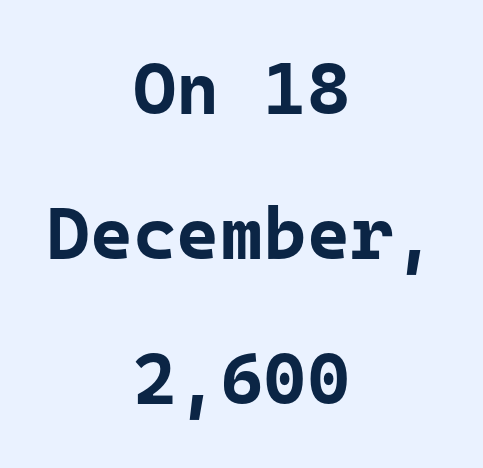
Q: Is the text bold? A: Yes.
Q: Is the text italic (slanted)? A: No, it is upright.
Q: Is the typeface a serif or a sans-serif typeface? A: Sans-serif.
Q: Is the text underlined? A: No.
Q: How is the paragraph aligned? A: Centered.
Q: Is the spacing between letters normal or unusually wide? A: Normal.
Q: Is the spacing between lines tight, normal or loose? A: Loose.
Q: Width (condensed, normal, or wide)? A: Normal.
Q: Stroke contrast? A: Low.
Q: x-height? A: Medium.
Q: Monospaced? A: Yes.
